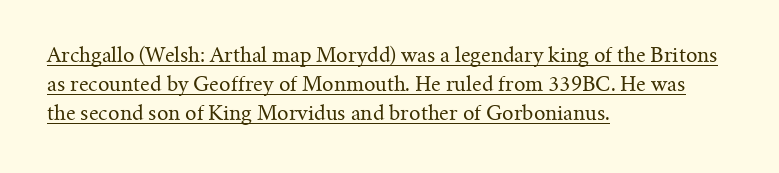
The image shows 20 px text type, upright; set left-aligned, normal line spacing (1.45x), normal letter spacing, underlined.
